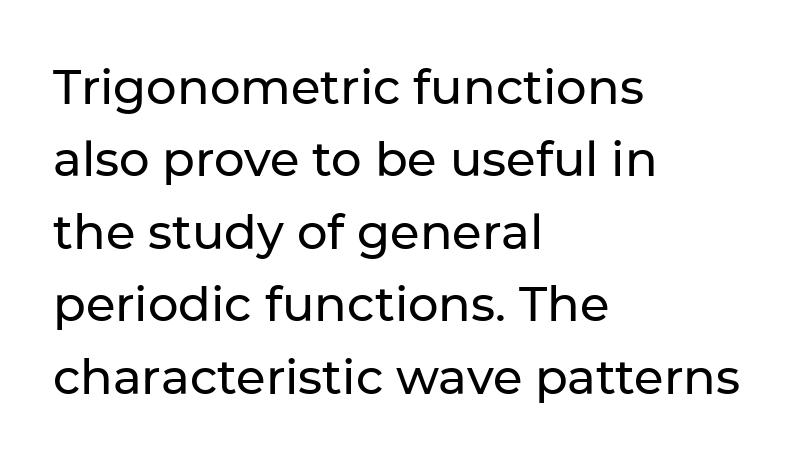
Q: Is the text italic (slanted)? A: No, it is upright.
Q: Is the typeface a serif or a sans-serif typeface? A: Sans-serif.
Q: Is the text underlined? A: No.
Q: How is the paragraph aligned? A: Left-aligned.
Q: Is the spacing between letters normal or unusually wide? A: Normal.
Q: Is the spacing between lines tight, normal or loose? A: Normal.
Q: Width (condensed, normal, or wide)? A: Normal.
Q: Stroke contrast? A: Low.
Q: x-height? A: Medium.
Q: Monospaced? A: No.
